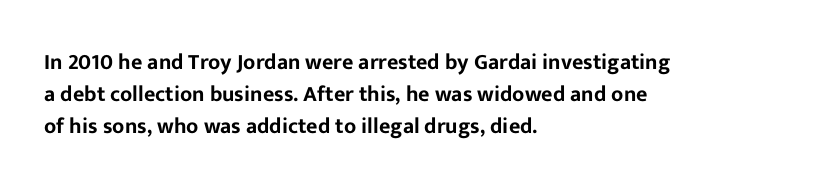
{"italic": "no", "underline": "no", "align": "left", "line_spacing": "normal", "line_spacing_ratio": 1.46, "letter_spacing": "normal", "letter_spacing_em": 0.0, "glyph_px": 22}
